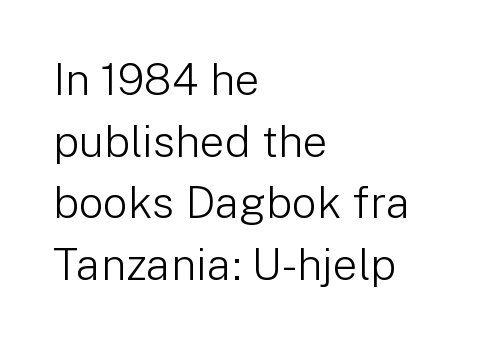
Q: Is the text bold? A: No.
Q: Is the text italic (slanted)? A: No, it is upright.
Q: Is the typeface a serif or a sans-serif typeface? A: Sans-serif.
Q: Is the text underlined? A: No.
Q: How is the paragraph aligned? A: Left-aligned.
Q: Is the spacing between letters normal or unusually wide? A: Normal.
Q: Is the spacing between lines tight, normal or loose? A: Normal.
Q: Width (condensed, normal, or wide)? A: Normal.
Q: Stroke contrast? A: Low.
Q: x-height? A: Medium.
Q: Monospaced? A: No.
